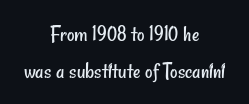
The image shows 23 px text type; set centered, normal line spacing (1.59x), normal letter spacing, not underlined.
